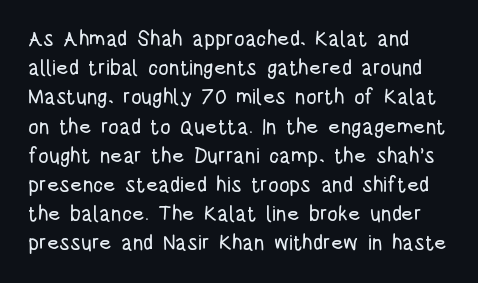
Q: Is the text italic (slanted)? A: No, it is upright.
Q: Is the text underlined? A: No.
Q: Is the spacing between letters normal or unusually wide? A: Normal.
Q: Is the spacing between lines tight, normal or loose? A: Normal.
